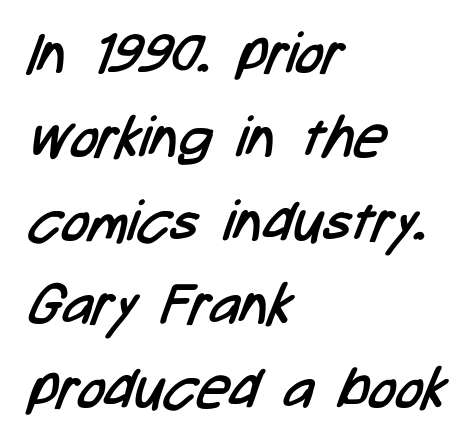
The image shows 57 px regular-weight, condensed sans-serif type; set left-aligned, normal line spacing (1.47x), normal letter spacing, not underlined; low stroke contrast and a medium x-height.
